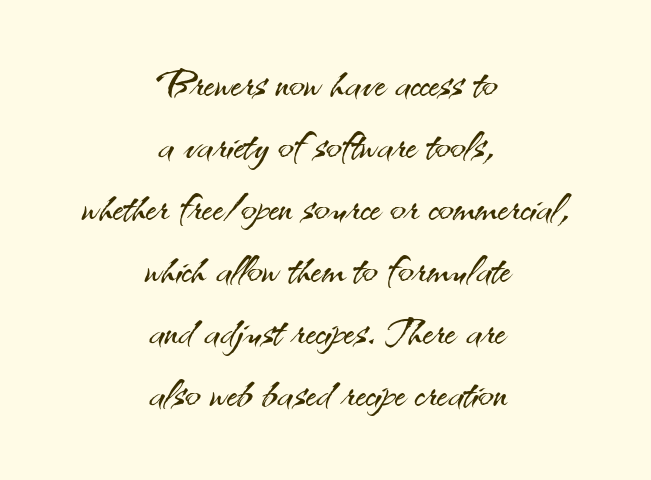
{"serif": "no", "bold": "no", "weight": "light", "width": "normal", "stroke_contrast": "medium", "x_height": "small", "monospaced": "no", "underline": "no", "align": "center", "line_spacing": "tight", "line_spacing_ratio": 1.07, "letter_spacing": "normal", "letter_spacing_em": 0.0, "glyph_px": 58}
